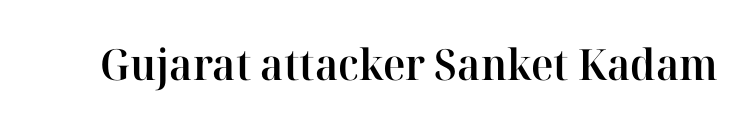
The face used here is a semibold: visibly heavier than regular, lighter than bold. The letterforms sit shoulder to shoulder at normal distance. The string is rendered with underlining switched off. A typesetter would mark this as roman, not italic. Looks like regular typesetting: each glyph gets only the width it needs.
